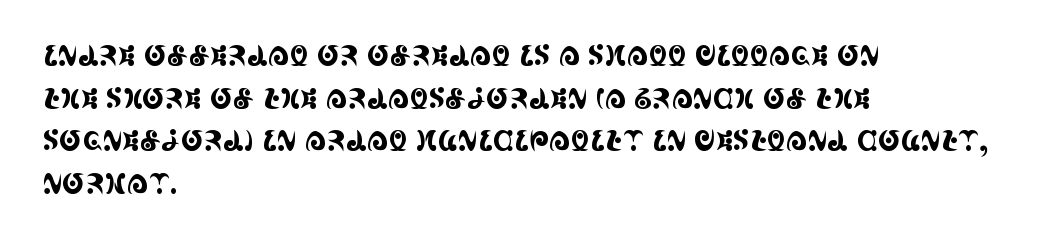
The image shows 27 px text type, upright; set left-aligned, normal line spacing (1.58x), normal letter spacing, not underlined.
